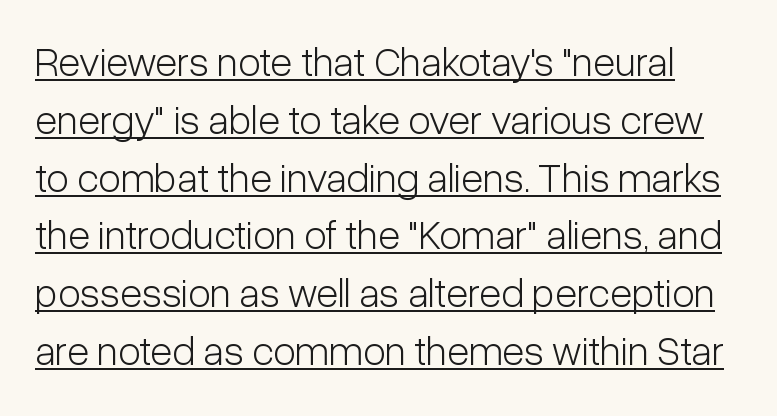
Q: Is the text bold? A: No.
Q: Is the text italic (slanted)? A: No, it is upright.
Q: Is the typeface a serif or a sans-serif typeface? A: Sans-serif.
Q: Is the text underlined? A: Yes.
Q: Is the spacing between letters normal or unusually wide? A: Normal.
Q: Is the spacing between lines tight, normal or loose? A: Normal.
Q: Width (condensed, normal, or wide)? A: Condensed.
Q: Stroke contrast? A: Low.
Q: x-height? A: Medium.
Q: Monospaced? A: No.
